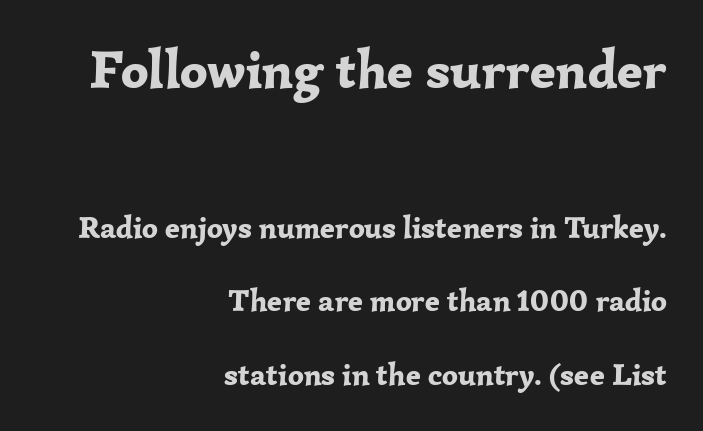
Q: Is the text bold? A: Yes.
Q: Is the text italic (slanted)? A: No, it is upright.
Q: Is the typeface a serif or a sans-serif typeface? A: Serif.
Q: Is the text underlined? A: No.
Q: How is the paragraph aligned? A: Right-aligned.
Q: Is the spacing between letters normal or unusually wide? A: Normal.
Q: Is the spacing between lines tight, normal or loose? A: Loose.
Q: Which block of text is set in a larger size, the first (top) or the second (bottom)? A: The first (top) one.
Q: Width (condensed, normal, or wide)? A: Normal.
Q: Stroke contrast? A: Low.
Q: x-height? A: Medium.
Q: Monospaced? A: No.
